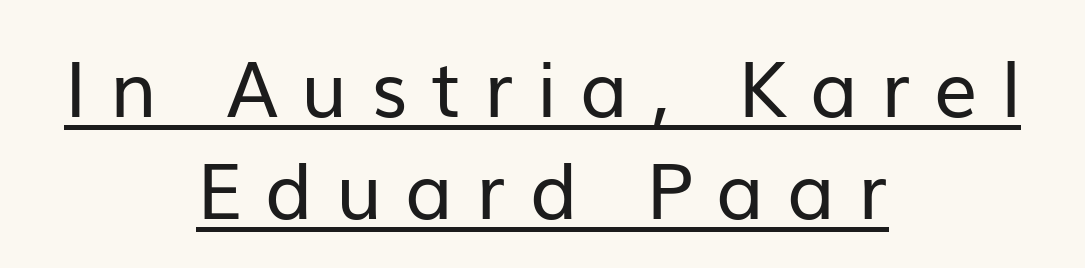
Q: Is the text bold? A: No.
Q: Is the text italic (slanted)? A: No, it is upright.
Q: Is the typeface a serif or a sans-serif typeface? A: Sans-serif.
Q: Is the text underlined? A: Yes.
Q: How is the paragraph aligned? A: Centered.
Q: Is the spacing between letters normal or unusually wide? A: Unusually wide.
Q: Is the spacing between lines tight, normal or loose? A: Normal.
Q: Width (condensed, normal, or wide)? A: Normal.
Q: Stroke contrast? A: Low.
Q: x-height? A: Medium.
Q: Monospaced? A: No.
